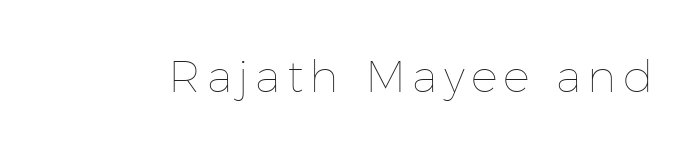
{"italic": "no", "bold": "no", "weight": "thin", "width": "normal", "stroke_contrast": "low", "x_height": "medium", "monospaced": "no", "underline": "no", "glyph_px": 45}
